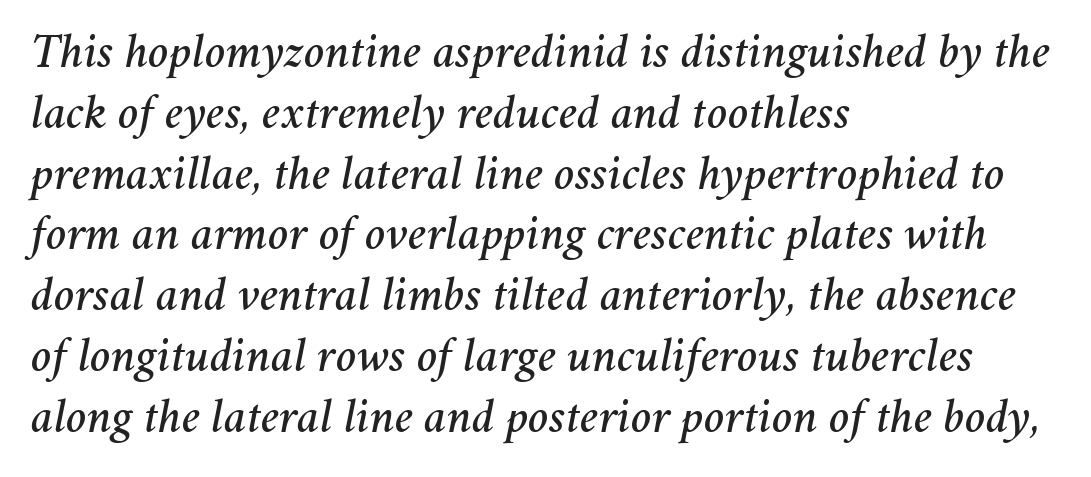
{"italic": "yes", "lean": "right", "slant_degrees": 11, "width": "normal", "stroke_contrast": "medium", "x_height": "medium", "monospaced": "no", "underline": "no", "align": "left", "line_spacing_ratio": 1.24, "letter_spacing": "normal", "letter_spacing_em": 0.0, "glyph_px": 49}
